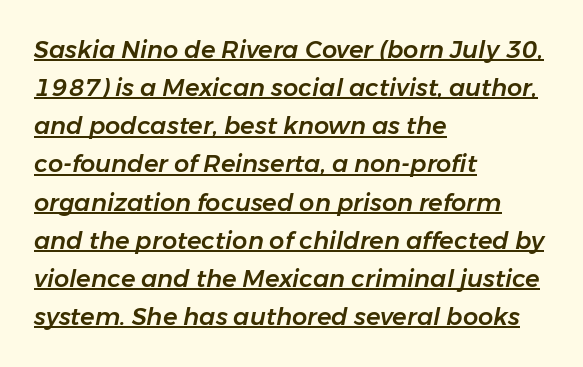
The image shows 24 px text type, italic (leaning right); set left-aligned, normal line spacing (1.59x), normal letter spacing, underlined.
